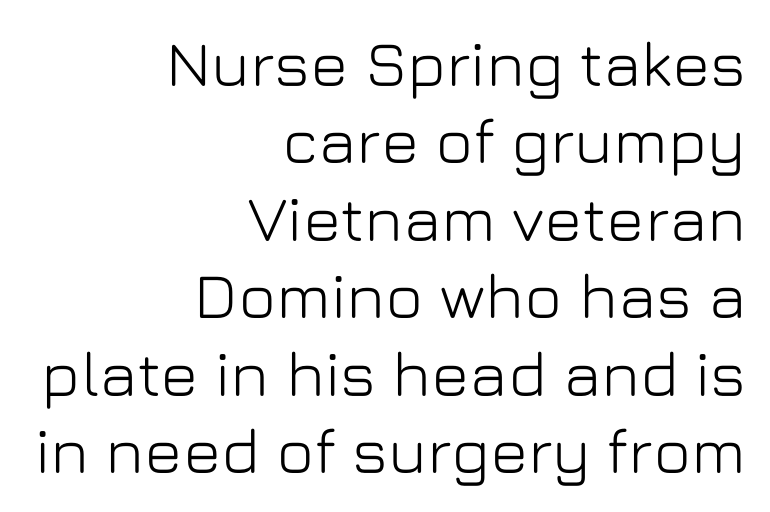
The image shows 64 px sans-serif type, upright; set right-aligned, line spacing 1.21x, normal letter spacing, not underlined; low stroke contrast and a medium x-height.
